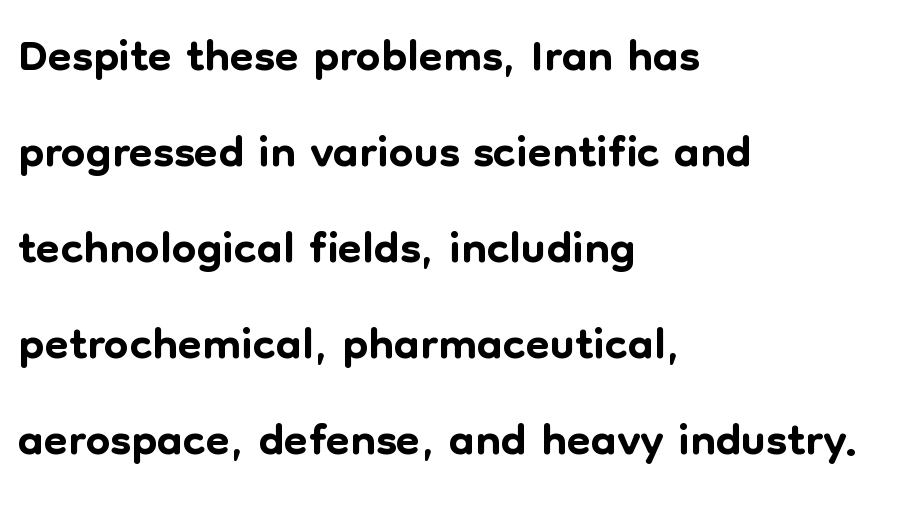
{"serif": "no", "italic": "no", "width": "normal", "stroke_contrast": "low", "x_height": "medium", "monospaced": "no", "underline": "no", "align": "left", "line_spacing": "normal", "line_spacing_ratio": 1.37, "letter_spacing": "normal", "letter_spacing_em": 0.0, "glyph_px": 70}
